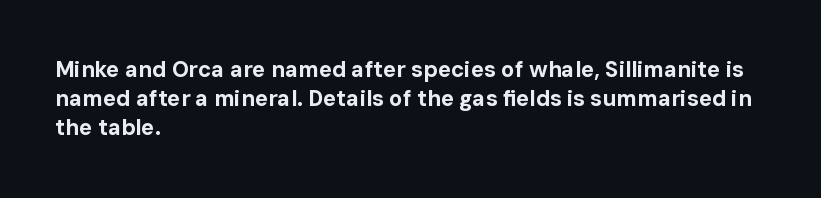
Q: Is the text bold? A: Yes.
Q: Is the text italic (slanted)? A: No, it is upright.
Q: Is the text underlined? A: No.
Q: How is the paragraph aligned? A: Left-aligned.
Q: Is the spacing between letters normal or unusually wide? A: Normal.
Q: Is the spacing between lines tight, normal or loose? A: Normal.
